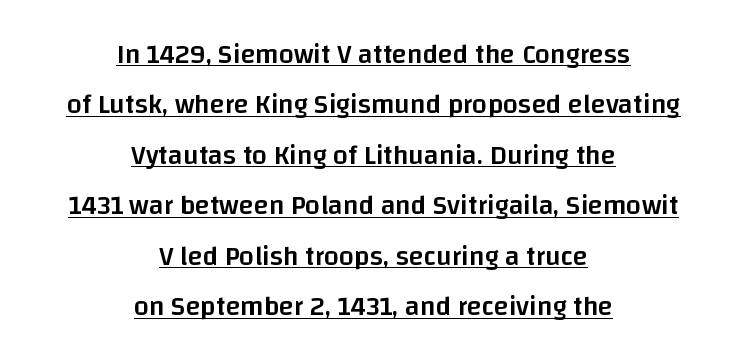
Q: Is the text bold? A: Semi-bold.
Q: Is the text italic (slanted)? A: No, it is upright.
Q: Is the text underlined? A: Yes.
Q: How is the paragraph aligned? A: Centered.
Q: Is the spacing between letters normal or unusually wide? A: Normal.
